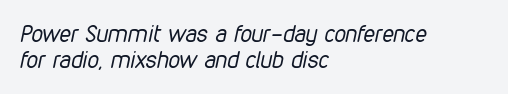
{"italic": "yes", "lean": "right", "slant_degrees": 12, "bold": "no", "underline": "no", "align": "left", "line_spacing": "tight", "line_spacing_ratio": 1.15, "letter_spacing": "normal", "letter_spacing_em": 0.0, "glyph_px": 23}
